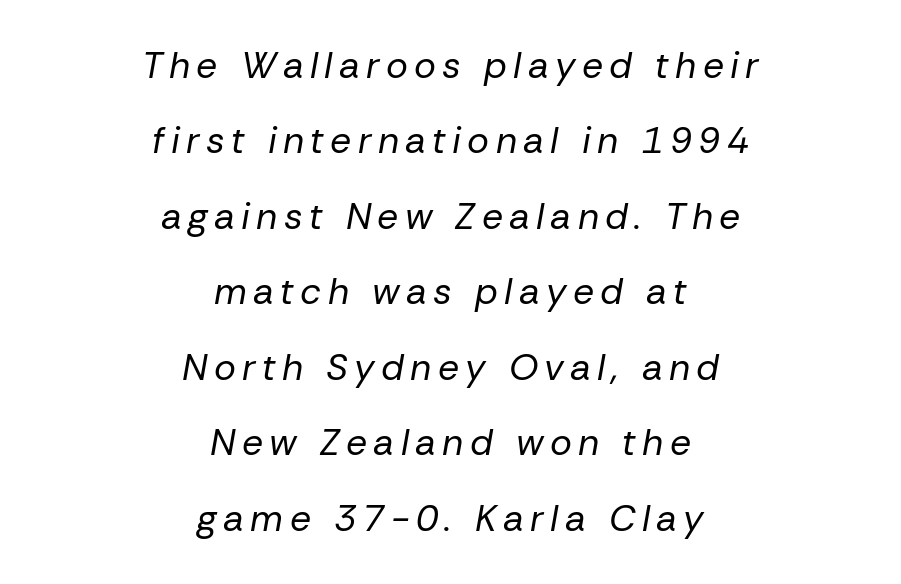
Beneath every word, the page is bare. Tall strokes in this sample are angled rather than plumb. Loosely led — the rows are spread out. Each line is balanced around a shared central axis. Character widths vary here, with narrow letters taking less room than wide ones. Unbolded letterforms with no extra heft.
